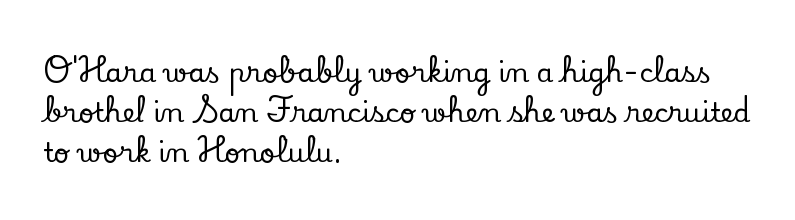
The image shows 27 px text type, upright; set left-aligned, normal line spacing (1.49x), normal letter spacing, not underlined.
